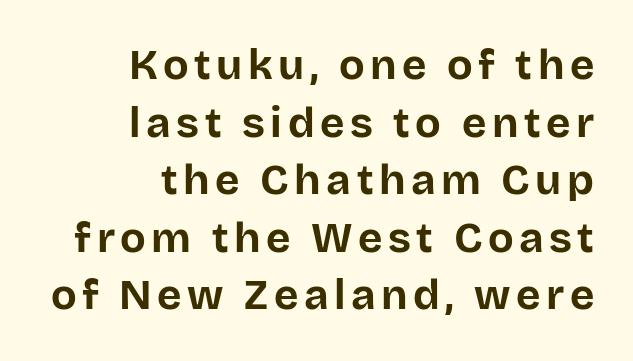
{"serif": "no", "italic": "no", "bold": "yes", "weight": "bold", "width": "normal", "stroke_contrast": "low", "x_height": "large", "monospaced": "no", "underline": "no", "align": "right", "line_spacing": "normal", "line_spacing_ratio": 1.37, "glyph_px": 42}
